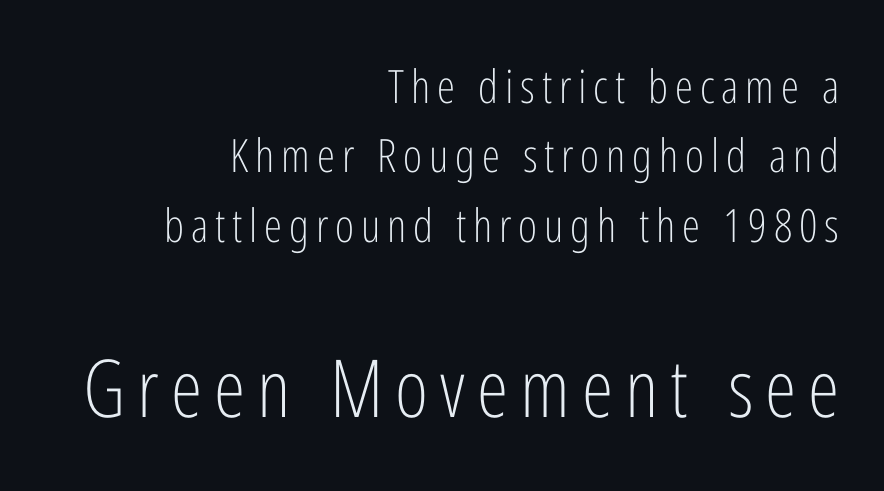
Q: Is the text bold? A: No.
Q: Is the text italic (slanted)? A: No, it is upright.
Q: Is the typeface a serif or a sans-serif typeface? A: Sans-serif.
Q: Is the text underlined? A: No.
Q: How is the paragraph aligned? A: Right-aligned.
Q: Is the spacing between lines tight, normal or loose? A: Normal.
Q: Which block of text is set in a larger size, the first (top) or the second (bottom)? A: The second (bottom) one.
Q: Width (condensed, normal, or wide)? A: Condensed.
Q: Stroke contrast? A: Low.
Q: x-height? A: Medium.
Q: Monospaced? A: No.
